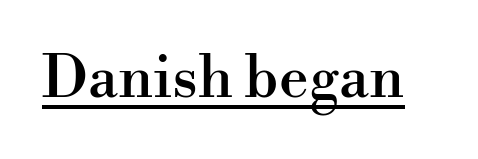
This rendering leaves character spacing at its baseline value. The passage shown is typed in a proportional face where columns would drift. To sum up the face: it has serifs. Style check: upright. Caption: lettering with a line underneath.
